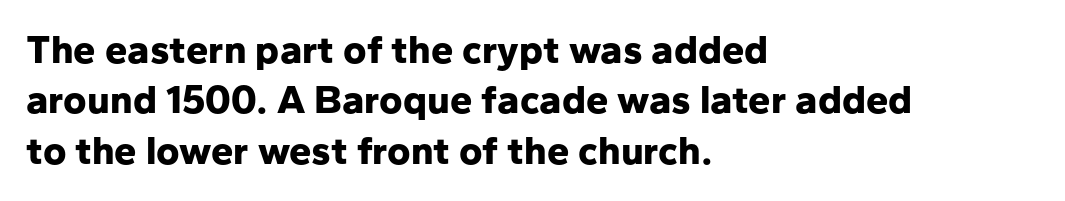
The image shows 40 px bold sans-serif type, upright; set left-aligned, normal line spacing (1.26x), normal letter spacing, not underlined; low stroke contrast and a medium x-height.
